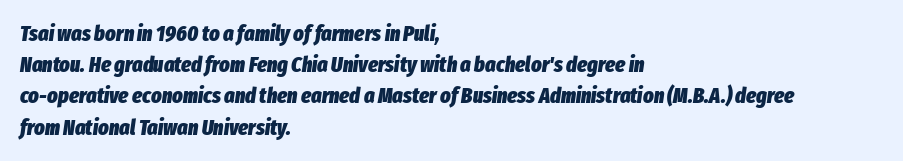
The image shows 22 px bold type, italic (leaning right); set left-aligned, normal line spacing (1.42x), normal letter spacing, not underlined.
